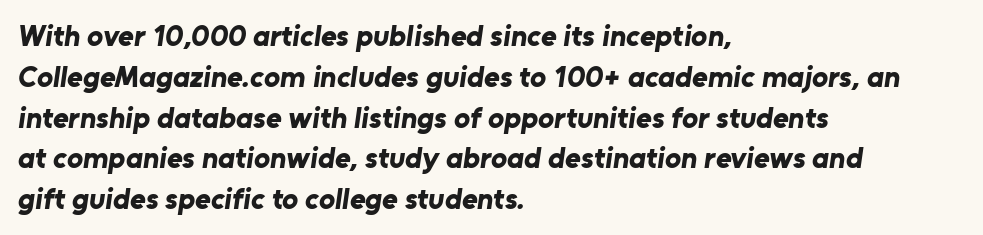
The image shows 30 px bold sans-serif type; set left-aligned, normal line spacing (1.36x), normal letter spacing, not underlined; low stroke contrast and a medium x-height.
